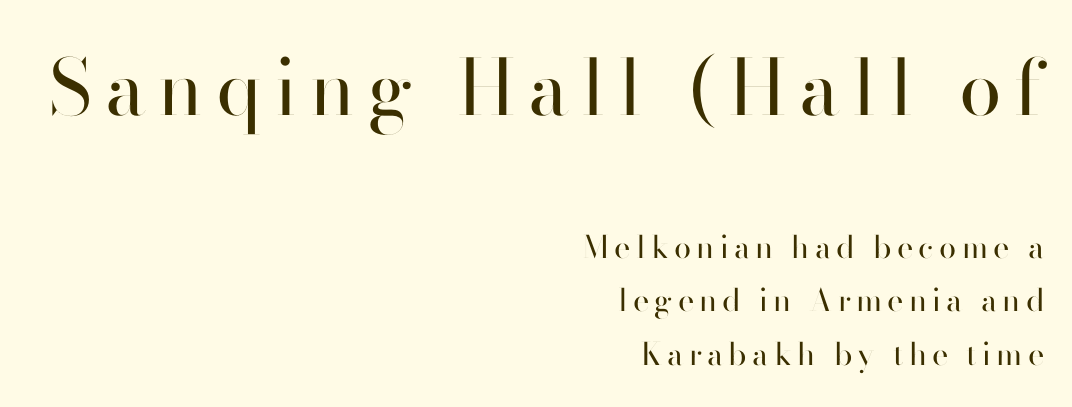
Q: Is the text bold? A: No.
Q: Is the text italic (slanted)? A: No, it is upright.
Q: Is the typeface a serif or a sans-serif typeface? A: Sans-serif.
Q: Is the text underlined? A: No.
Q: How is the paragraph aligned? A: Right-aligned.
Q: Which block of text is set in a larger size, the first (top) or the second (bottom)? A: The first (top) one.
Q: Width (condensed, normal, or wide)? A: Normal.
Q: Stroke contrast? A: High.
Q: x-height? A: Small.
Q: Monospaced? A: No.
